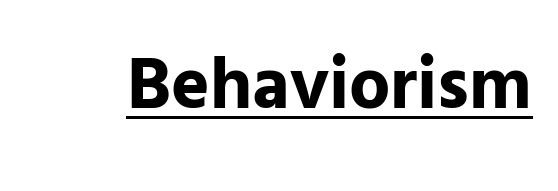
Q: Is the text bold? A: Yes.
Q: Is the text italic (slanted)? A: No, it is upright.
Q: Is the typeface a serif or a sans-serif typeface? A: Sans-serif.
Q: Is the text underlined? A: Yes.
Q: Is the spacing between letters normal or unusually wide? A: Normal.
Q: Width (condensed, normal, or wide)? A: Normal.
Q: Stroke contrast? A: Low.
Q: x-height? A: Medium.
Q: Monospaced? A: No.
